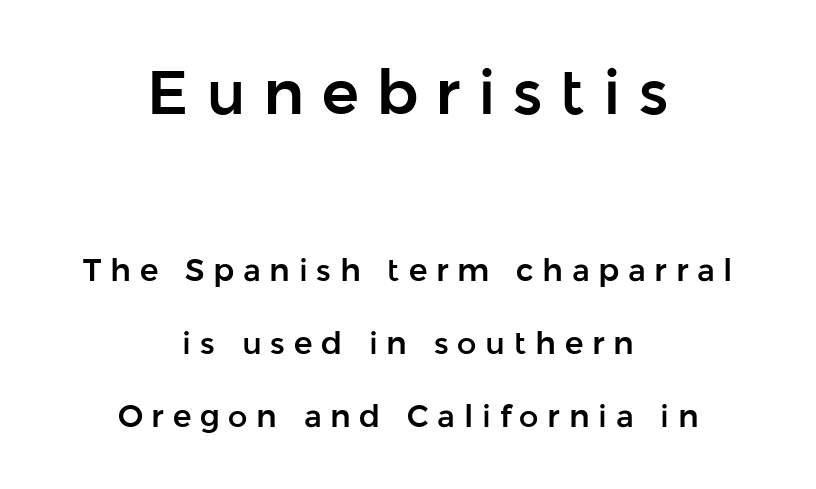
Do the letters lean? They stand straight. Character widths vary here, with narrow letters taking less room than wide ones. Substantial extra tracking has been applied to these lines. Caption: upper text group enlarged, lower text group reduced.
